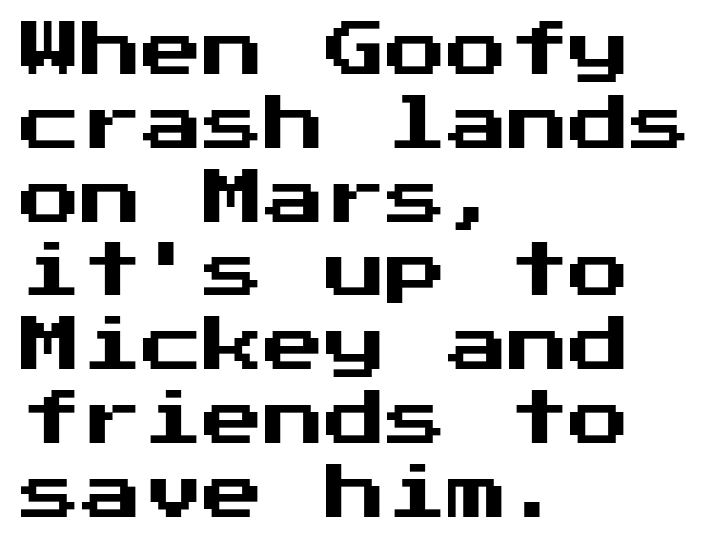
The image shows 61 px sans-serif type, upright; set left-aligned, line spacing 1.21x, normal letter spacing, not underlined; medium stroke contrast and a medium x-height.
